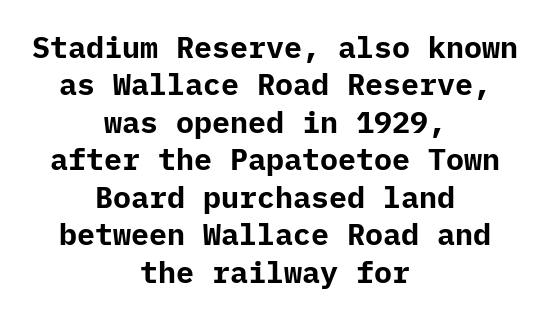
The image shows 30 px bold sans-serif type, upright; set centered, normal line spacing (1.25x), normal letter spacing, not underlined; low stroke contrast and a medium x-height.
